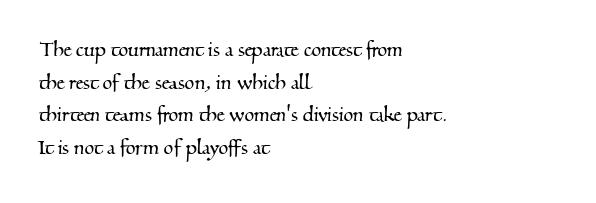
The image shows 25 px text type; set left-aligned, normal line spacing (1.31x), normal letter spacing, not underlined.
